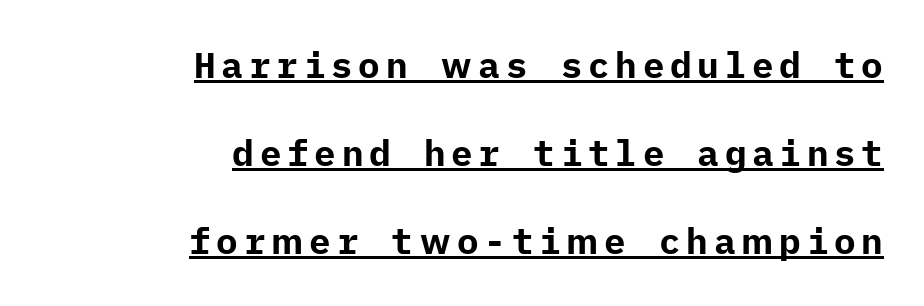
{"serif": "no", "italic": "no", "bold": "yes", "weight": "bold", "width": "normal", "stroke_contrast": "low", "x_height": "medium", "underline": "yes", "align": "right", "line_spacing": "loose", "line_spacing_ratio": 2.45, "glyph_px": 36}
